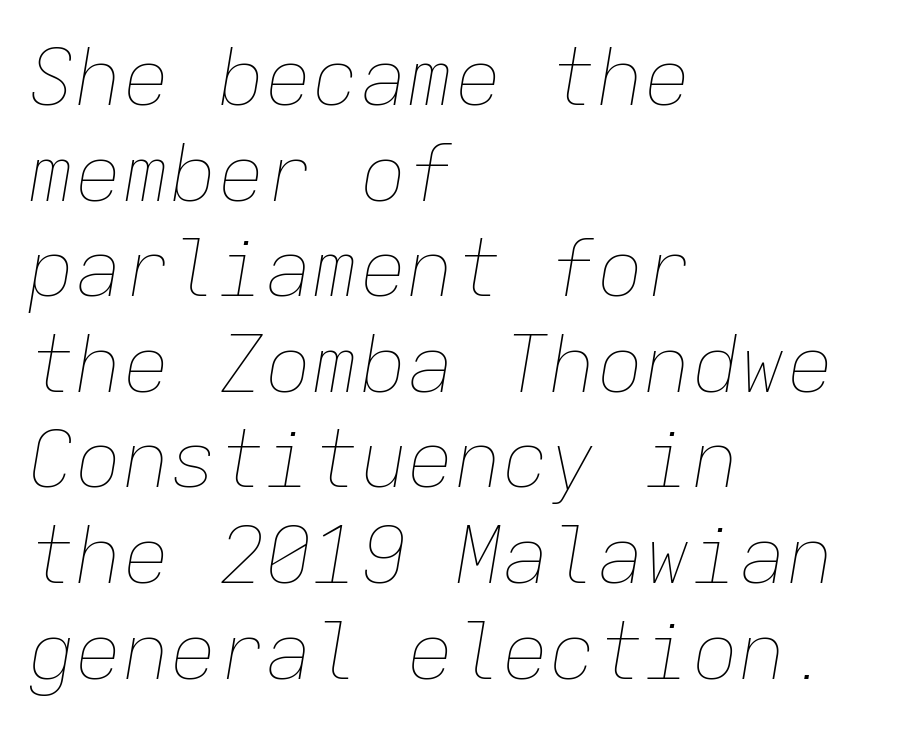
Q: Is the text bold? A: No.
Q: Is the text italic (slanted)? A: Yes, it leans right by about 9 degrees.
Q: Is the text underlined? A: No.
Q: How is the paragraph aligned? A: Left-aligned.
Q: Is the spacing between letters normal or unusually wide? A: Normal.
Q: Width (condensed, normal, or wide)? A: Normal.
Q: Stroke contrast? A: Low.
Q: x-height? A: Medium.
Q: Monospaced? A: Yes.
